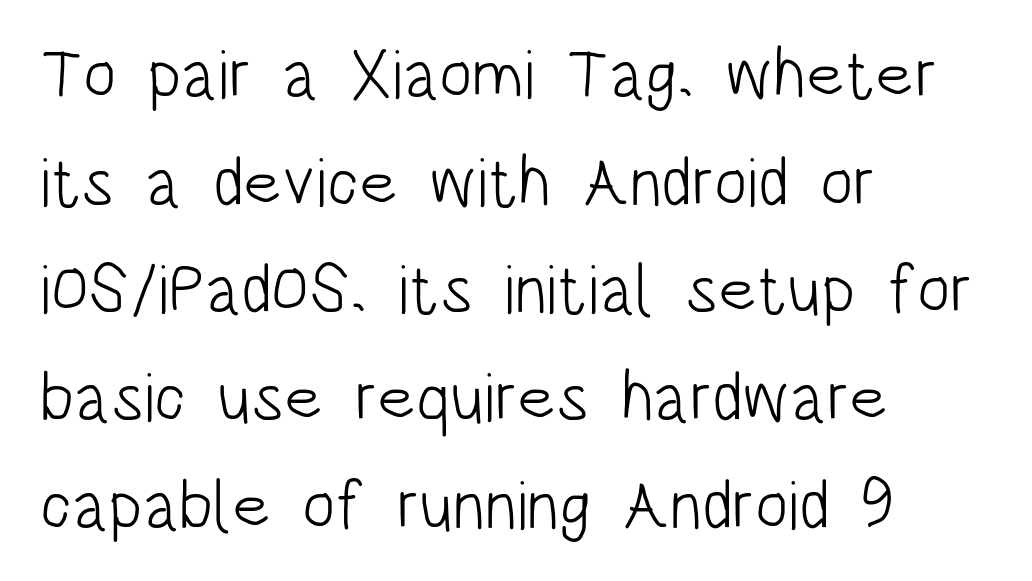
The image shows 69 px light, condensed sans-serif type, upright; set left-aligned, normal line spacing (1.56x), normal letter spacing, not underlined; low stroke contrast and a large x-height.
